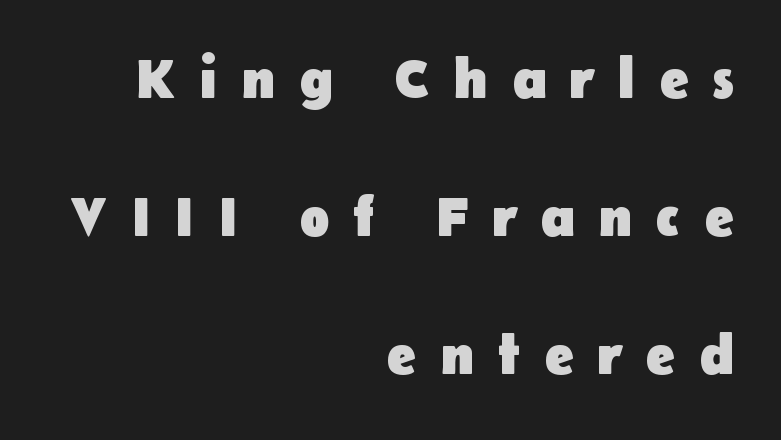
The image shows 56 px heavy sans-serif type, upright; set right-aligned, loose line spacing (2.46x), unusually wide letter spacing (+0.42 em), not underlined; low stroke contrast and a medium x-height.
